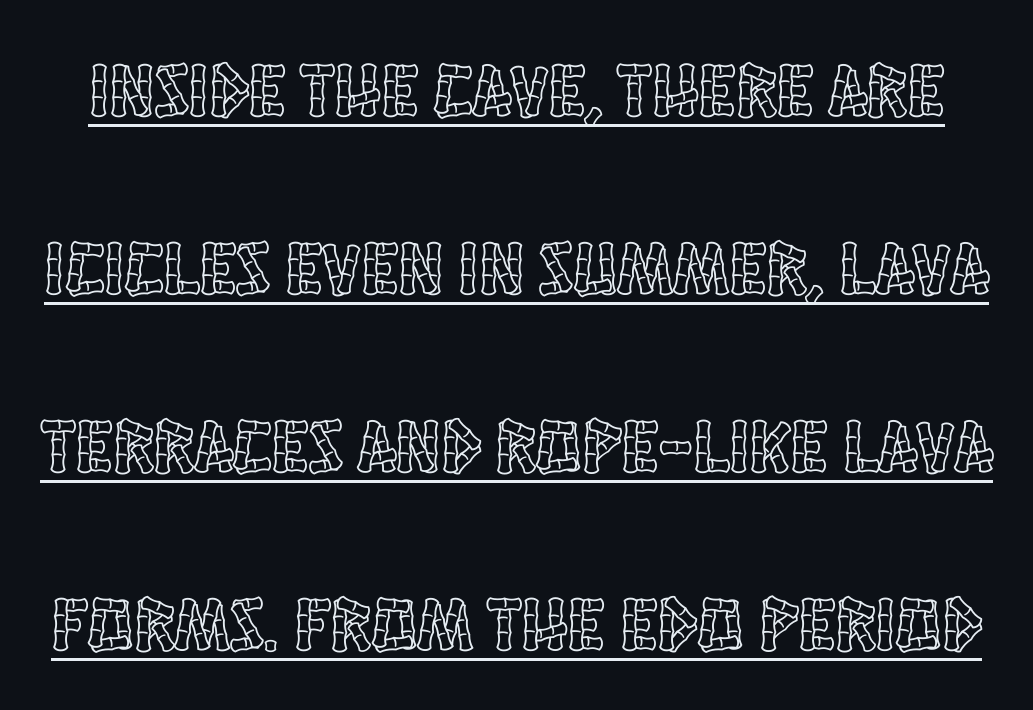
Q: Is the text italic (slanted)? A: No, it is upright.
Q: Is the text underlined? A: Yes.
Q: Is the spacing between letters normal or unusually wide? A: Normal.
Q: Is the spacing between lines tight, normal or loose? A: Loose.
Q: Width (condensed, normal, or wide)? A: Condensed.
Q: x-height? A: Large.
Q: Monospaced? A: No.
